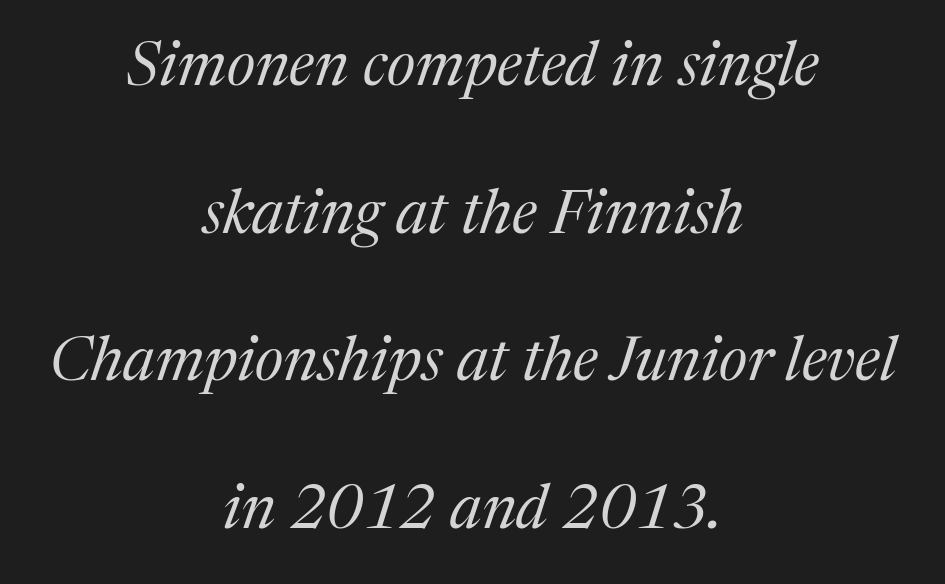
Q: Is the text bold? A: No.
Q: Is the text italic (slanted)? A: Yes, it leans right by about 17 degrees.
Q: Is the typeface a serif or a sans-serif typeface? A: Serif.
Q: Is the text underlined? A: No.
Q: How is the paragraph aligned? A: Centered.
Q: Is the spacing between letters normal or unusually wide? A: Normal.
Q: Is the spacing between lines tight, normal or loose? A: Loose.
Q: Width (condensed, normal, or wide)? A: Normal.
Q: Stroke contrast? A: Medium.
Q: x-height? A: Medium.
Q: Monospaced? A: No.
